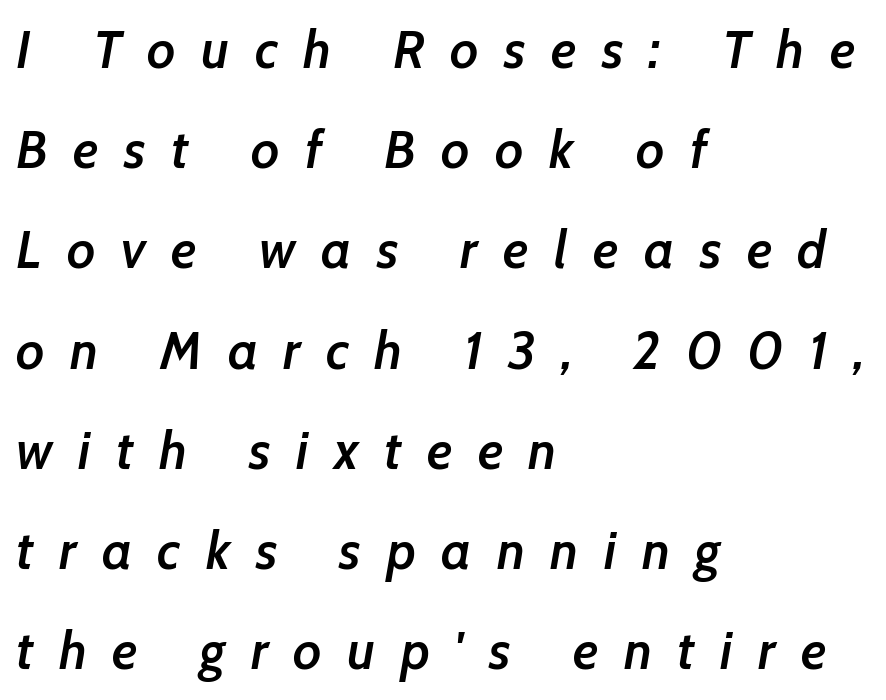
The image shows 53 px semibold type, italic (leaning right); set left-aligned, line spacing 1.89x, unusually wide letter spacing (+0.48 em), not underlined; low stroke contrast and a medium x-height.
